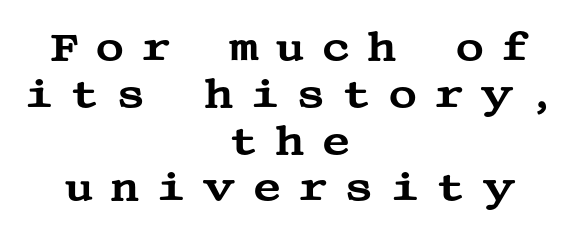
Q: Is the text italic (slanted)? A: No, it is upright.
Q: Is the typeface a serif or a sans-serif typeface? A: Serif.
Q: Is the text underlined? A: No.
Q: How is the paragraph aligned? A: Centered.
Q: Is the spacing between letters normal or unusually wide? A: Unusually wide.
Q: Width (condensed, normal, or wide)? A: Wide.
Q: Stroke contrast? A: Medium.
Q: x-height? A: Large.
